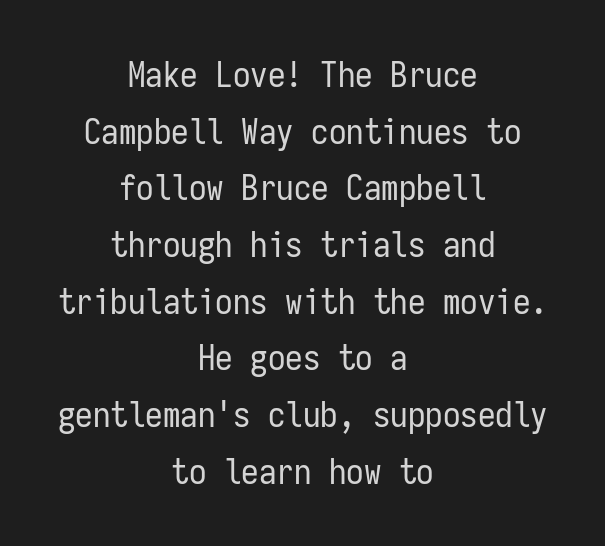
{"serif": "no", "italic": "no", "bold": "no", "weight": "regular", "width": "condensed", "stroke_contrast": "low", "x_height": "medium", "monospaced": "yes", "underline": "no", "align": "center", "line_spacing": "normal", "line_spacing_ratio": 1.62, "letter_spacing": "normal", "letter_spacing_em": 0.0, "glyph_px": 35}
